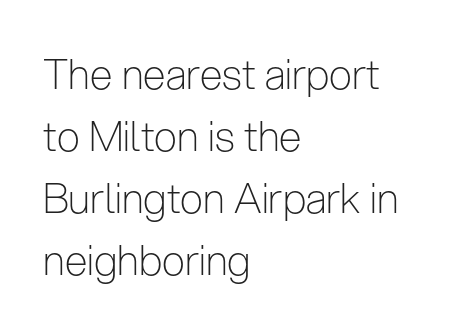
Q: Is the text bold? A: No.
Q: Is the text italic (slanted)? A: No, it is upright.
Q: Is the typeface a serif or a sans-serif typeface? A: Sans-serif.
Q: Is the text underlined? A: No.
Q: How is the paragraph aligned? A: Left-aligned.
Q: Is the spacing between letters normal or unusually wide? A: Normal.
Q: Is the spacing between lines tight, normal or loose? A: Normal.
Q: Width (condensed, normal, or wide)? A: Condensed.
Q: Stroke contrast? A: Low.
Q: x-height? A: Medium.
Q: Monospaced? A: No.
